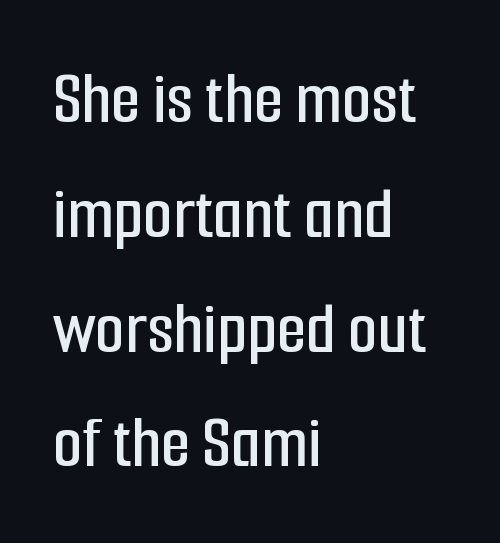
Examine the stroke ends and you'll find no serifs. Visually the block forms a straight wall on the left and a jagged coastline on the right. Bare-footed words on every line. Does extra space separate the letters? No, they use regular spacing.
